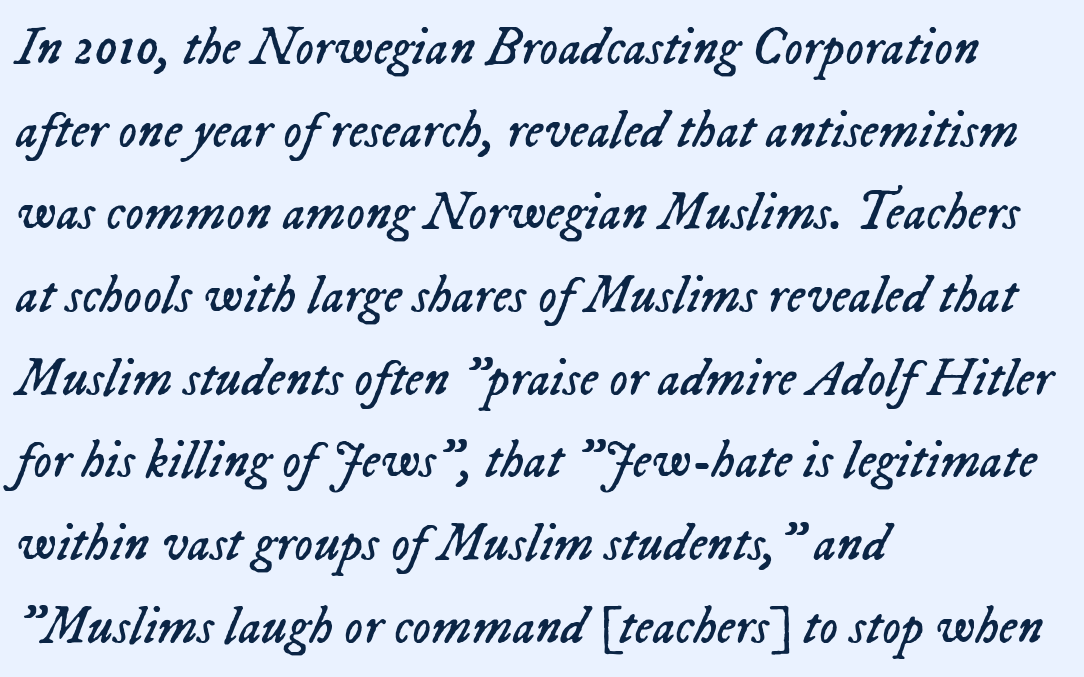
The image shows 52 px regular-weight type, italic (leaning right); set left-aligned, normal line spacing (1.59x), normal letter spacing, not underlined; low stroke contrast and a medium x-height.
